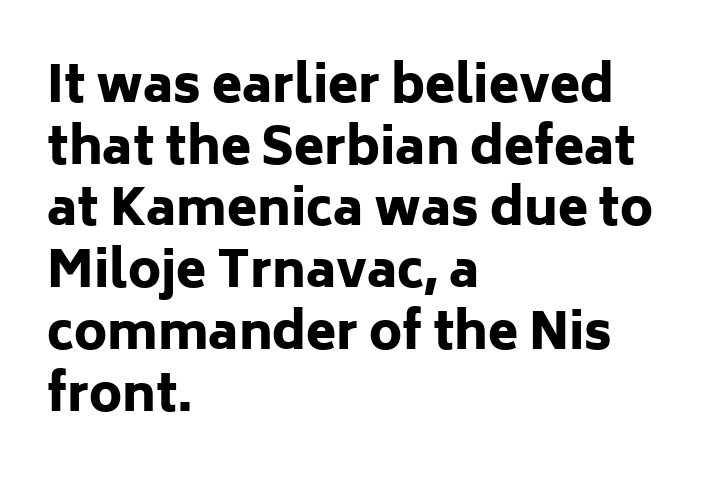
The image shows 49 px heavy sans-serif type, upright; set left-aligned, normal line spacing (1.26x), normal letter spacing, not underlined; low stroke contrast and a medium x-height.
